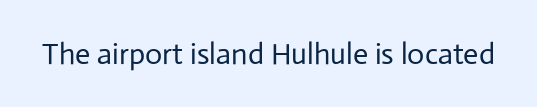
The image shows 30 px regular-weight sans-serif type, upright; set normal letter spacing, not underlined; low stroke contrast and a medium x-height.
